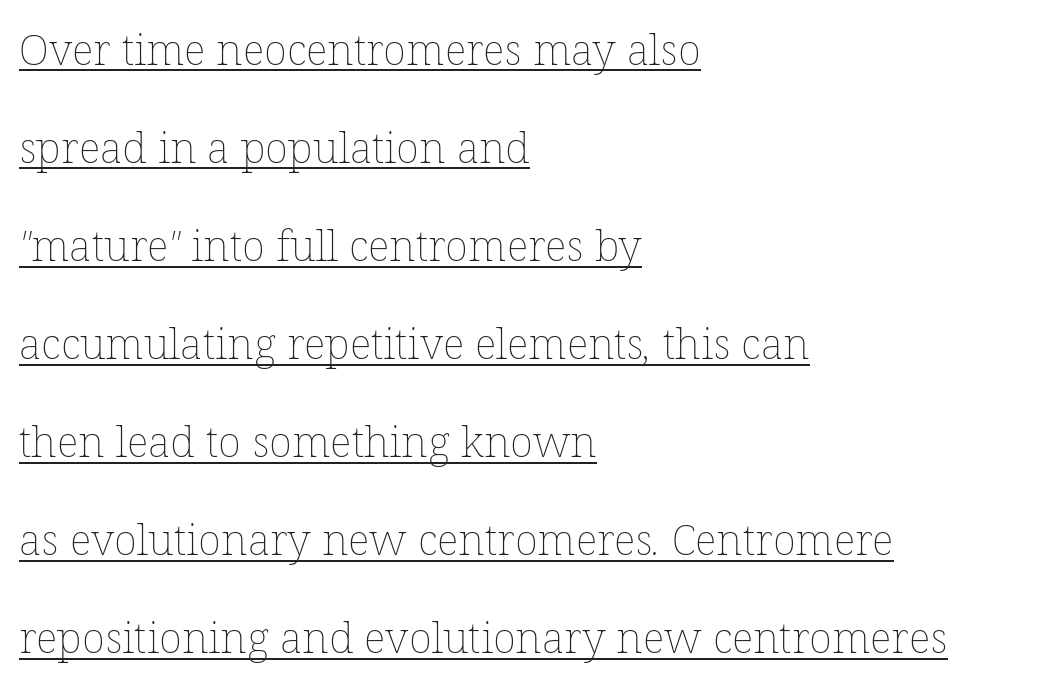
The image shows 43 px thin type; set left-aligned, loose line spacing (2.28x), normal letter spacing, underlined; low stroke contrast and a medium x-height.
